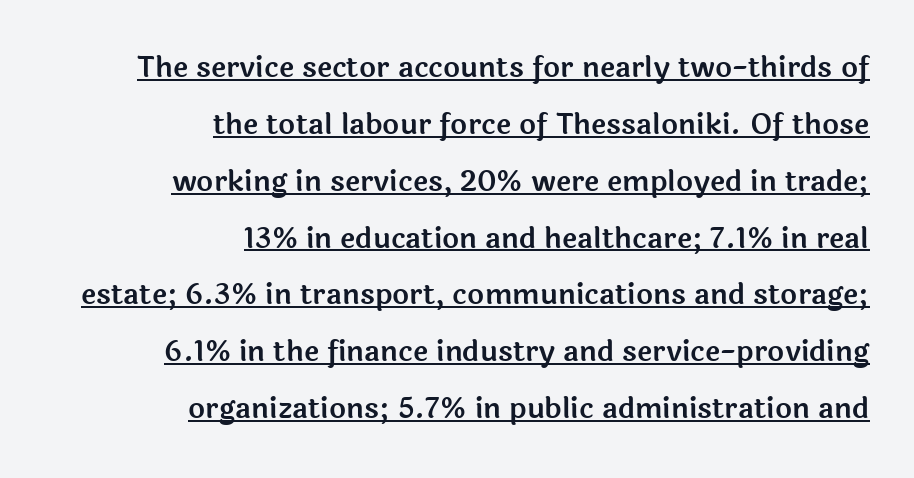
{"serif": "no", "italic": "no", "width": "normal", "x_height": "medium", "monospaced": "no", "underline": "yes", "align": "right", "line_spacing": "loose", "line_spacing_ratio": 1.96, "letter_spacing": "normal", "letter_spacing_em": 0.0, "glyph_px": 29}
